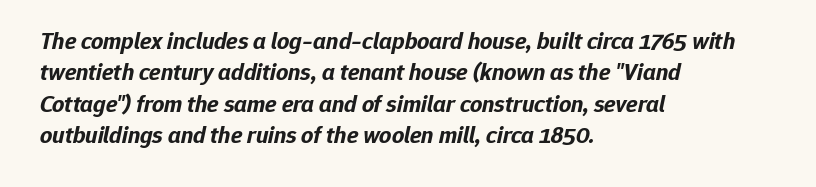
{"italic": "yes", "lean": "right", "slant_degrees": 12, "bold": "yes", "underline": "no", "align": "left", "line_spacing": "normal", "line_spacing_ratio": 1.31, "letter_spacing": "normal", "letter_spacing_em": 0.0, "glyph_px": 24}
